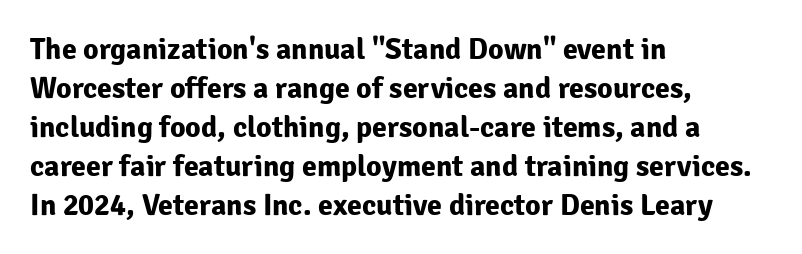
Q: Is the text bold? A: Yes.
Q: Is the text italic (slanted)? A: No, it is upright.
Q: Is the typeface a serif or a sans-serif typeface? A: Sans-serif.
Q: Is the text underlined? A: No.
Q: How is the paragraph aligned? A: Left-aligned.
Q: Is the spacing between letters normal or unusually wide? A: Normal.
Q: Is the spacing between lines tight, normal or loose? A: Normal.
Q: Width (condensed, normal, or wide)? A: Normal.
Q: Stroke contrast? A: Low.
Q: x-height? A: Medium.
Q: Monospaced? A: No.
